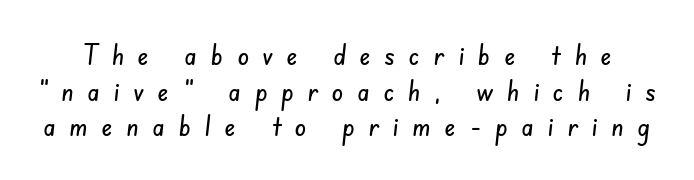
The image shows 29 px condensed sans-serif type; set line spacing 1.23x, unusually wide letter spacing (+0.47 em), not underlined; low stroke contrast and a small x-height.
